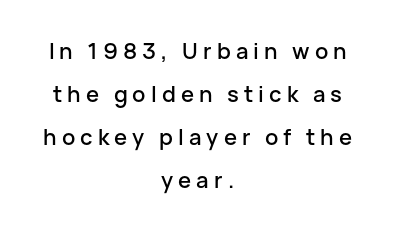
Ordinary non-slanted type is in use. The whitespace from short lines is split evenly between both sides. These lines stand farther apart than default settings would place them. This rendering widens character spacing well past its baseline value. Descender tails drop into unmarked territory.
